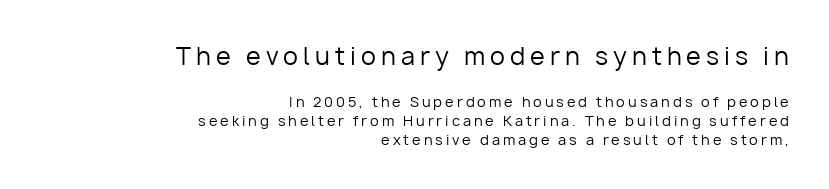
The image shows 24 px text type, upright; set right-aligned, normal line spacing (1.36x), unusually wide letter spacing (+0.21 em), not underlined; the first (top) block is 1.71x larger.
